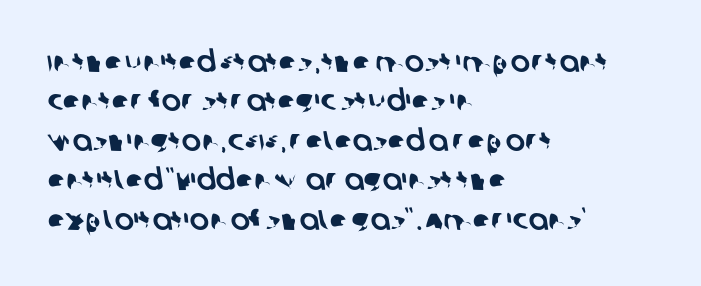
Character widths vary here, with narrow letters taking less room than wide ones. The typesetter chose a ragged-right arrangement here. Does the type have serifs? No, each stem ends abruptly. Rule under the text: the space is simply empty. This block has exactly the height ordinary leading produces.
